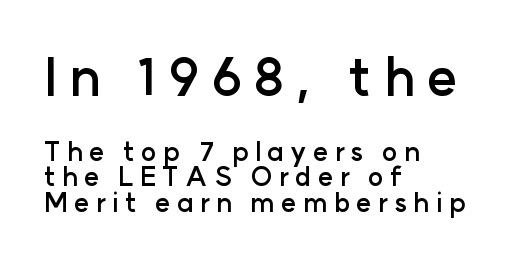
Q: Is the text bold? A: Yes.
Q: Is the text italic (slanted)? A: No, it is upright.
Q: Is the typeface a serif or a sans-serif typeface? A: Sans-serif.
Q: Is the text underlined? A: No.
Q: How is the paragraph aligned? A: Left-aligned.
Q: Is the spacing between letters normal or unusually wide? A: Unusually wide.
Q: Is the spacing between lines tight, normal or loose? A: Tight.
Q: Which block of text is set in a larger size, the first (top) or the second (bottom)? A: The first (top) one.
Q: Width (condensed, normal, or wide)? A: Normal.
Q: Stroke contrast? A: Low.
Q: x-height? A: Medium.
Q: Monospaced? A: No.
